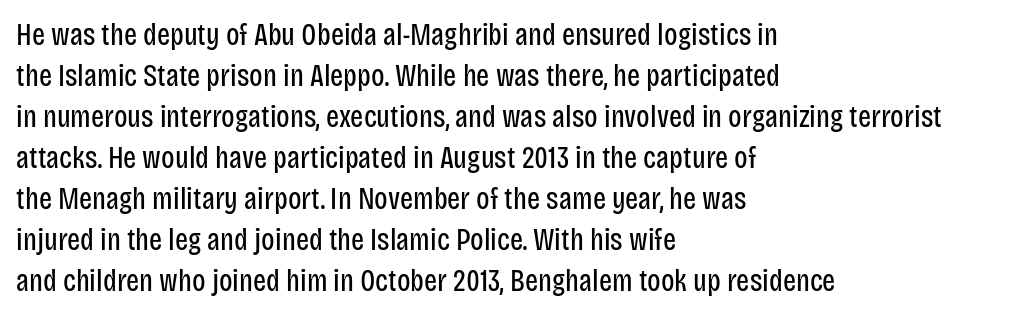
{"serif": "no", "italic": "no", "bold": "no", "weight": "regular", "width": "condensed", "stroke_contrast": "low", "x_height": "large", "monospaced": "no", "underline": "no", "align": "left", "line_spacing": "normal", "line_spacing_ratio": 1.32, "letter_spacing": "normal", "letter_spacing_em": 0.0, "glyph_px": 31}
